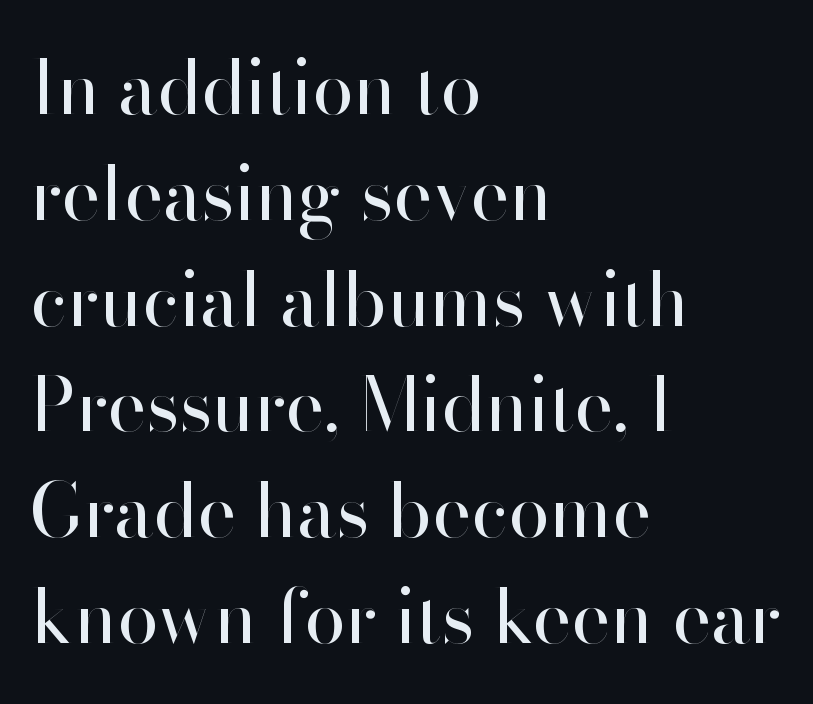
Quick note: interline space is typical. Designer's note — italics off, roman on. The cut favours lightness, reaching ordinary text weight at its darkest. There is no visible air inserted between adjacent glyphs.
